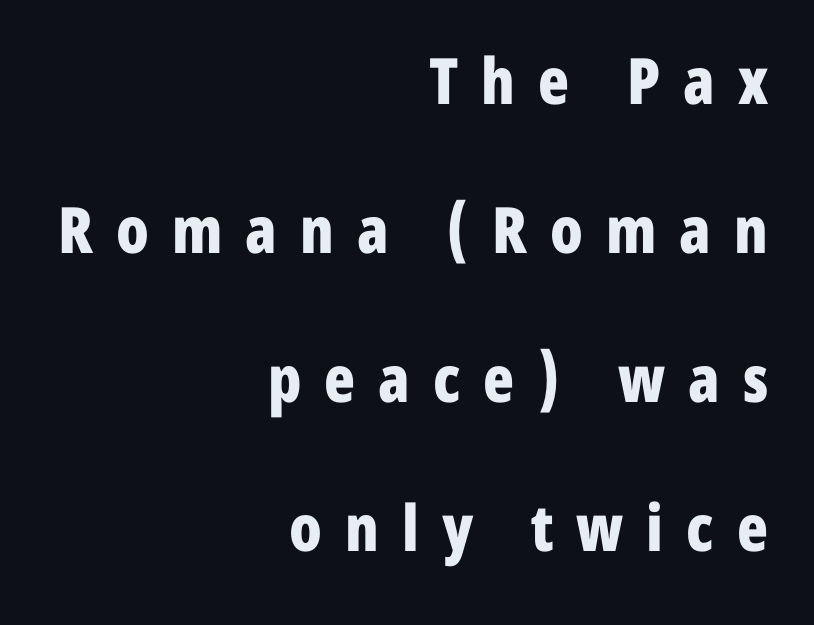
{"serif": "no", "italic": "no", "bold": "yes", "weight": "bold", "width": "condensed", "stroke_contrast": "low", "x_height": "medium", "monospaced": "no", "underline": "no", "align": "right", "line_spacing": "loose", "line_spacing_ratio": 2.33, "letter_spacing": "wide", "letter_spacing_em": 0.36, "glyph_px": 64}
